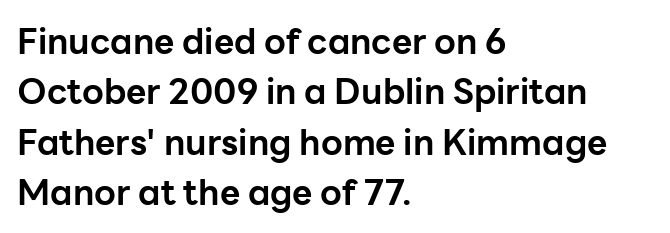
Q: Is the text bold? A: Yes.
Q: Is the text italic (slanted)? A: No, it is upright.
Q: Is the typeface a serif or a sans-serif typeface? A: Sans-serif.
Q: Is the text underlined? A: No.
Q: How is the paragraph aligned? A: Left-aligned.
Q: Is the spacing between letters normal or unusually wide? A: Normal.
Q: Is the spacing between lines tight, normal or loose? A: Normal.
Q: Width (condensed, normal, or wide)? A: Normal.
Q: Stroke contrast? A: Low.
Q: x-height? A: Medium.
Q: Monospaced? A: No.
